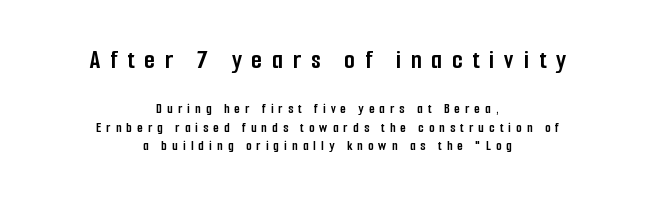
The image shows 27 px bold type, upright; set centered, normal line spacing (1.32x), unusually wide letter spacing (+0.37 em), not underlined; the first (top) block is 1.93x larger.
